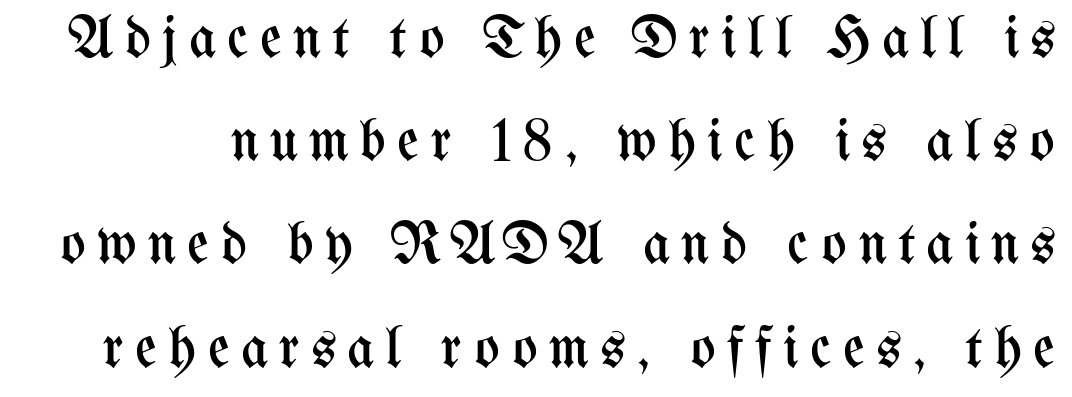
Think of a printed novel: that variable character pitch is what you see here. The specimen omits any rule beneath the text block's lines. The typesetting does not lean heavy: it is not bold. Tall strokes in this sample are plumb rather than angled.
